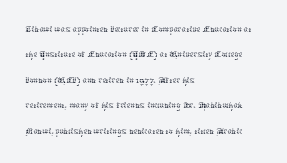
A bare baseline throughout the passage. Line beginnings align vertically; line endings do not. This sample uses plain, unmodified letter spacing. Posture: straight, roman, zero tilt. Is this a heavy cut? Hardly; it is regular or lighter.
